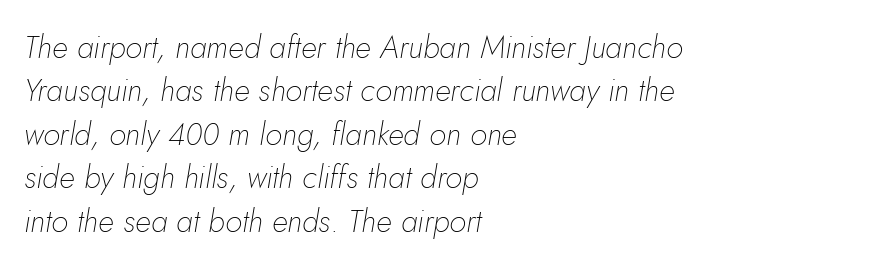
{"italic": "yes", "lean": "right", "slant_degrees": 5, "bold": "no", "weight": "thin", "width": "normal", "stroke_contrast": "low", "x_height": "small", "monospaced": "no", "underline": "no", "align": "left", "line_spacing": "normal", "line_spacing_ratio": 1.4, "letter_spacing": "normal", "letter_spacing_em": 0.0, "glyph_px": 31}
